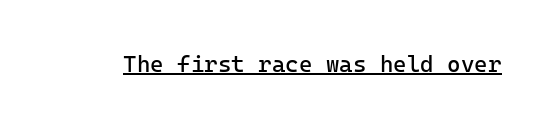
The image shows 23 px text type, upright; set normal letter spacing, underlined.
